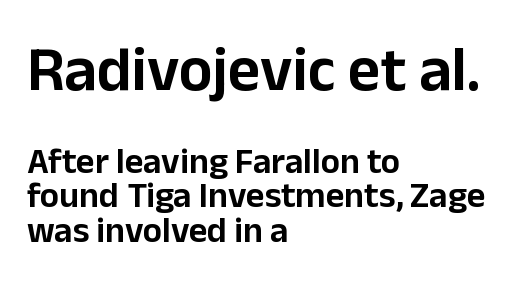
Vertical strokes here are truly vertical. Typeset ragged right — the left edge is the straight one. Between these two stacked blocks, the higher one wins on size. Proportional: the letters do not fall into vertical columns. Honestly, the rows look squashed on top of each other. There is no visible air inserted between adjacent glyphs.
